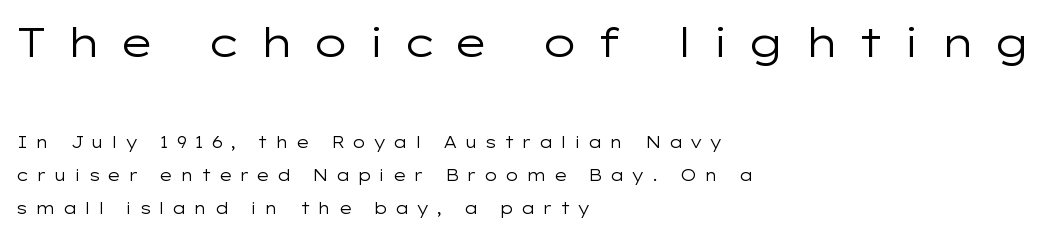
Q: Is the text bold? A: No.
Q: Is the text italic (slanted)? A: No, it is upright.
Q: Is the typeface a serif or a sans-serif typeface? A: Sans-serif.
Q: Is the text underlined? A: No.
Q: How is the paragraph aligned? A: Left-aligned.
Q: Is the spacing between letters normal or unusually wide? A: Unusually wide.
Q: Is the spacing between lines tight, normal or loose? A: Loose.
Q: Which block of text is set in a larger size, the first (top) or the second (bottom)? A: The first (top) one.
Q: Width (condensed, normal, or wide)? A: Wide.
Q: Stroke contrast? A: Low.
Q: x-height? A: Medium.
Q: Monospaced? A: No.
